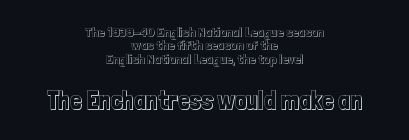
{"italic": "no", "underline": "no", "align": "center", "line_spacing": "tight", "line_spacing_ratio": 0.96, "letter_spacing": "normal", "letter_spacing_em": 0.0, "larger_block": "second", "size_ratio": 1.86, "glyph_px": 26}
